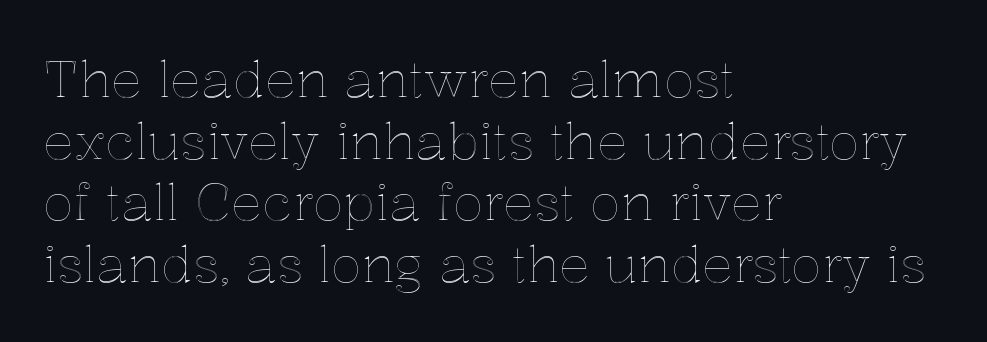
Q: Is the text italic (slanted)? A: No, it is upright.
Q: Is the text underlined? A: No.
Q: How is the paragraph aligned? A: Left-aligned.
Q: Is the spacing between letters normal or unusually wide? A: Normal.
Q: Width (condensed, normal, or wide)? A: Normal.
Q: x-height? A: Medium.
Q: Monospaced? A: No.
